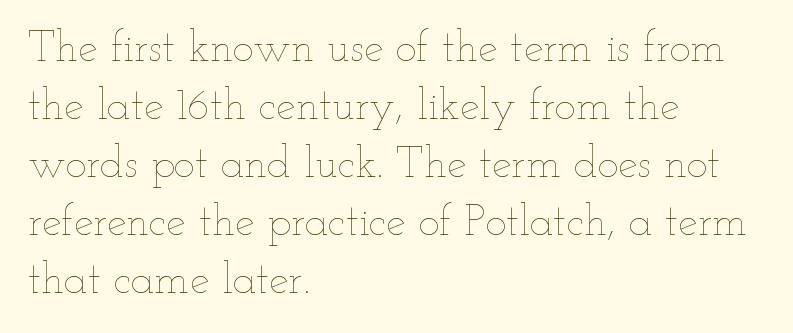
{"italic": "no", "bold": "no", "weight": "thin", "width": "wide", "stroke_contrast": "low", "x_height": "small", "monospaced": "no", "underline": "no", "align": "left", "line_spacing": "normal", "line_spacing_ratio": 1.32, "letter_spacing": "normal", "letter_spacing_em": 0.0, "glyph_px": 44}
